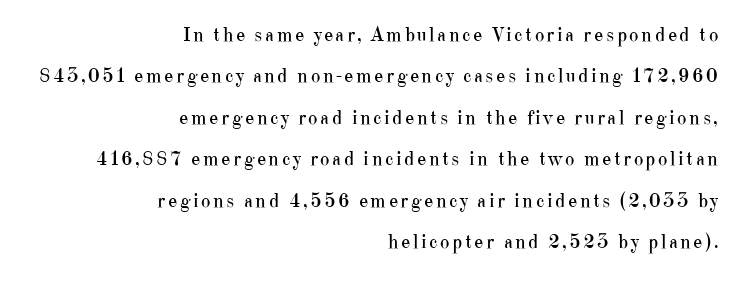
The image shows 20 px text type, upright; set right-aligned, loose line spacing (2.07x), not underlined.
